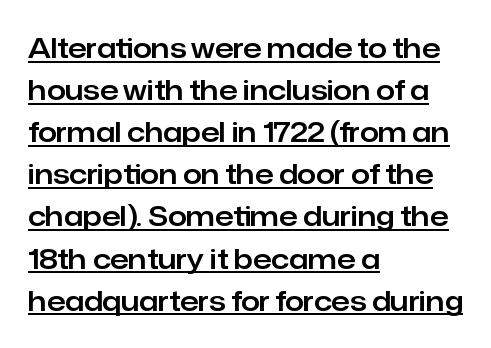
The glyphs are accompanied by a horizontal stroke just below them. Is the letter spacing exaggerated? No — it looks like the ordinary default. Line beginnings align vertically; line endings do not. Rows of type keep a routine distance in the vertical direction. Ascenders rise straight up at ninety degrees.
